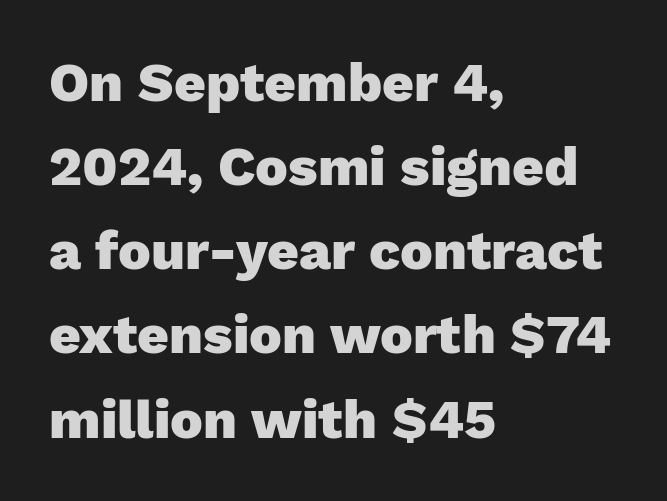
Horizontally, the lines are justified to the leading edge only. Heft: maximum for text — a bold. The words here are not underlined. Think of a printed novel: that variable character pitch is what you see here. Is there much room between lines? A standard amount, neither cramped nor airy. Inter-character spacing is left at the font's built-in metrics.
